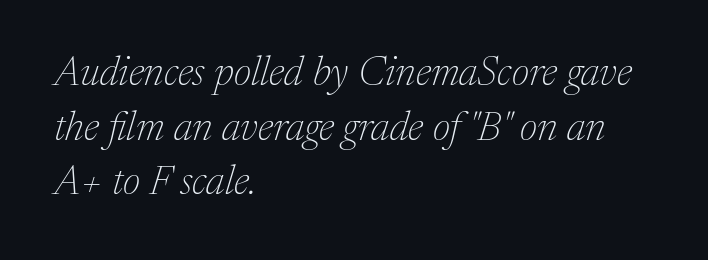
The image shows 41 px thin serif type, italic (leaning right); set left-aligned, normal line spacing (1.33x), normal letter spacing, not underlined; medium stroke contrast and a medium x-height.
